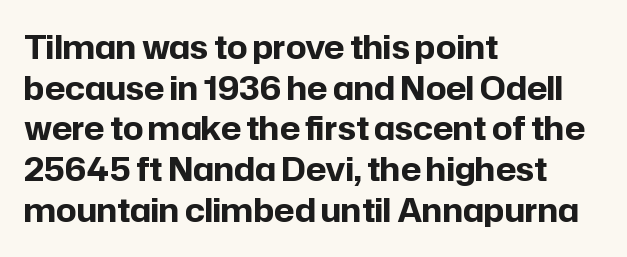
Q: Is the text bold? A: Yes.
Q: Is the text italic (slanted)? A: No, it is upright.
Q: Is the typeface a serif or a sans-serif typeface? A: Sans-serif.
Q: Is the text underlined? A: No.
Q: How is the paragraph aligned? A: Left-aligned.
Q: Is the spacing between letters normal or unusually wide? A: Normal.
Q: Is the spacing between lines tight, normal or loose? A: Normal.
Q: Width (condensed, normal, or wide)? A: Normal.
Q: Stroke contrast? A: Low.
Q: x-height? A: Medium.
Q: Monospaced? A: No.
